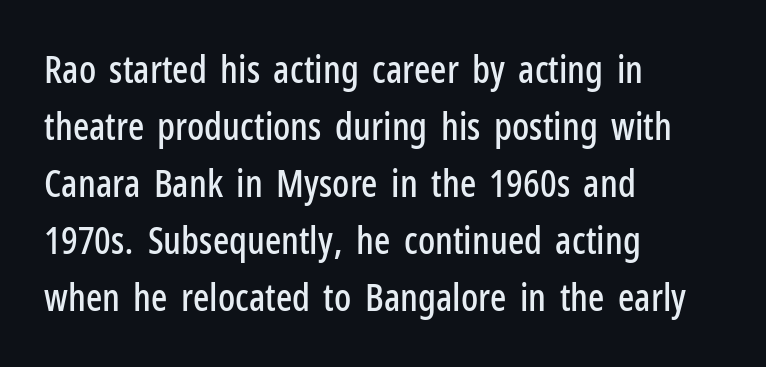
{"serif": "no", "italic": "no", "width": "condensed", "stroke_contrast": "low", "x_height": "medium", "monospaced": "no", "underline": "no", "align": "left", "line_spacing": "normal", "line_spacing_ratio": 1.5, "letter_spacing": "normal", "letter_spacing_em": 0.0, "glyph_px": 38}
